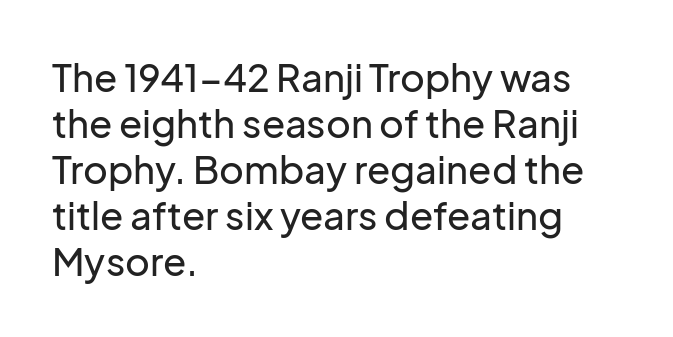
Q: Is the text italic (slanted)? A: No, it is upright.
Q: Is the typeface a serif or a sans-serif typeface? A: Sans-serif.
Q: Is the text underlined? A: No.
Q: How is the paragraph aligned? A: Left-aligned.
Q: Is the spacing between letters normal or unusually wide? A: Normal.
Q: Width (condensed, normal, or wide)? A: Normal.
Q: Stroke contrast? A: Low.
Q: x-height? A: Medium.
Q: Monospaced? A: No.
